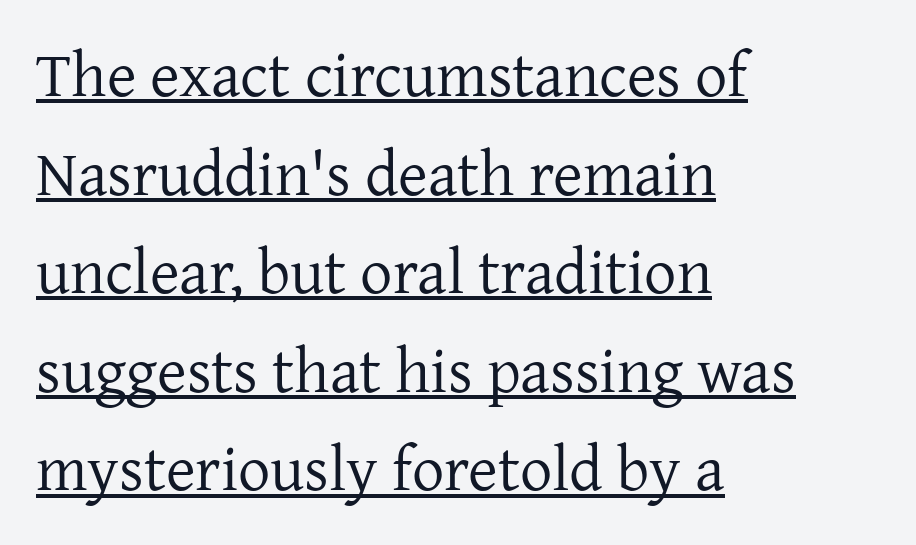
The image shows 64 px regular-weight serif type, upright; set left-aligned, normal line spacing (1.54x), normal letter spacing, underlined; low stroke contrast and a medium x-height.
